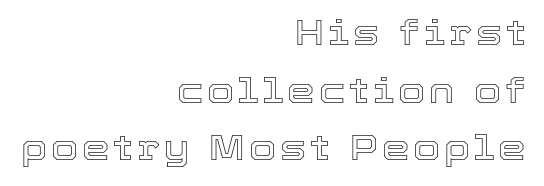
The strip under each line holds only bare page. Does the leading feel generous? No, just average. Line endings align vertically; line beginnings do not. These lines were composed using upright roman letters.
